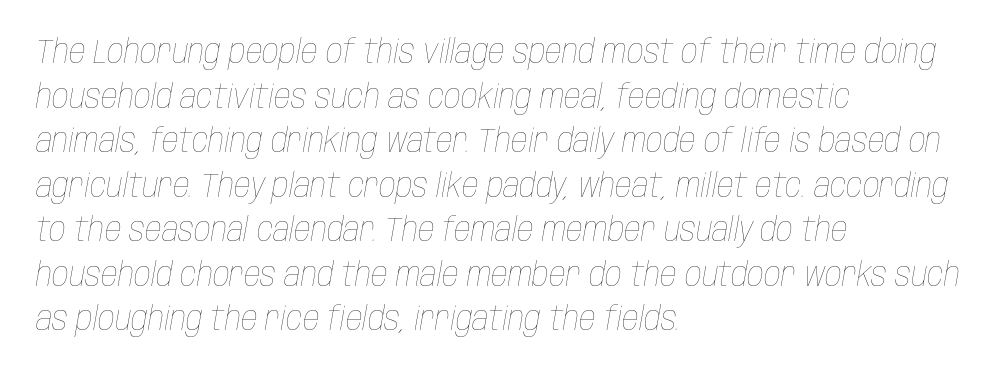
{"italic": "yes", "lean": "right", "slant_degrees": 10, "bold": "no", "weight": "thin", "width": "condensed", "stroke_contrast": "low", "x_height": "large", "monospaced": "no", "underline": "no", "align": "left", "line_spacing": "normal", "line_spacing_ratio": 1.35, "letter_spacing": "normal", "letter_spacing_em": 0.0, "glyph_px": 33}
